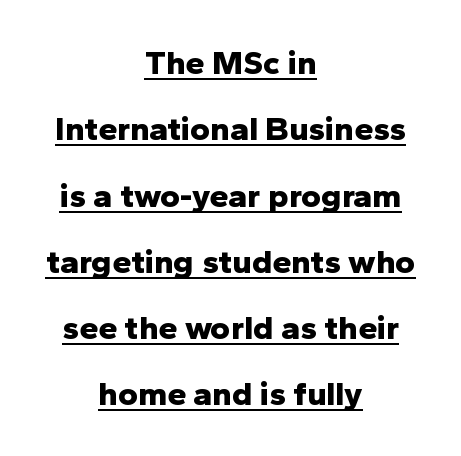
A centered setting, common on invitations and titles, is used for this passage. Do the characters align in a grid? No, the font is proportional. Interline gaps are noticeably wide in this sample. Compared with an ordinary text face, these strokes are far heavier — a full bold. The string is rendered with underlining switched on. Unlike italic type, these characters show no tilt at all.
